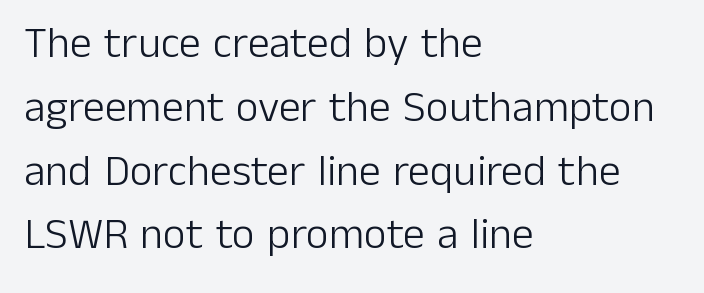
Descenders are the only things crossing below the line. This sample uses plain, unmodified letter spacing. Spacing verdict: proportional, widths tailored to each character. A typesetter would mark this as roman, not italic. In CSS terms this would be text-align: left.
